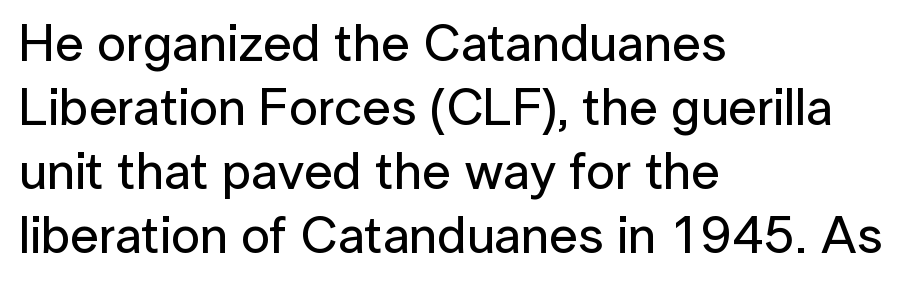
The image shows 52 px sans-serif type, upright; set left-aligned, line spacing 1.23x, normal letter spacing, not underlined; low stroke contrast and a medium x-height.
